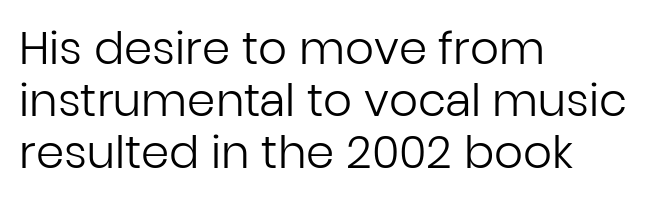
{"serif": "no", "italic": "no", "bold": "no", "weight": "regular", "width": "normal", "stroke_contrast": "low", "x_height": "medium", "monospaced": "no", "underline": "no", "align": "left", "line_spacing_ratio": 1.16, "letter_spacing": "normal", "letter_spacing_em": 0.0, "glyph_px": 45}
